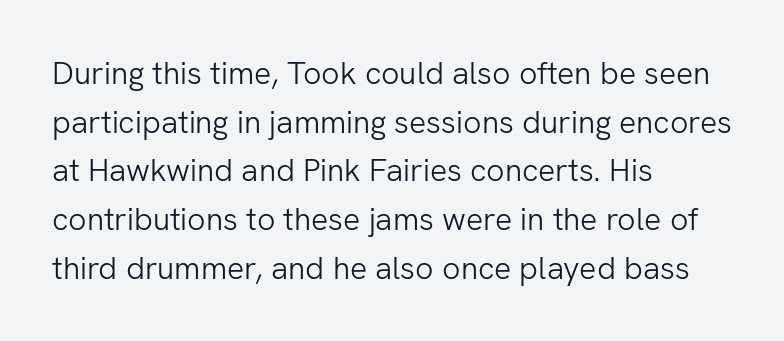
Nothing sits at the stroke ends, so this counts as sans-serif. Each row of text sits above clean, open space. The cut favours lightness, reaching ordinary text weight at its darkest. Is this a fixed-width face? No — the glyphs have proportional, varying widths. A classic flush-left, rag-right setting is used for this passage. These lines keep a tight, regular rhythm from letter to letter.
